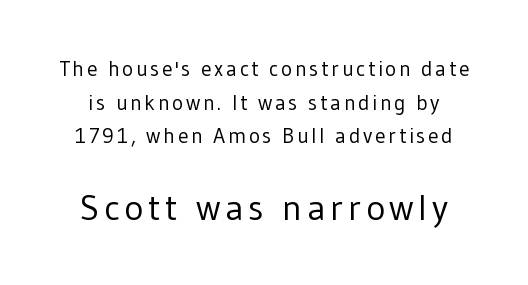
Q: Is the text bold? A: No.
Q: Is the text italic (slanted)? A: No, it is upright.
Q: Is the typeface a serif or a sans-serif typeface? A: Sans-serif.
Q: Is the text underlined? A: No.
Q: Is the spacing between lines tight, normal or loose? A: Normal.
Q: Which block of text is set in a larger size, the first (top) or the second (bottom)? A: The second (bottom) one.
Q: Width (condensed, normal, or wide)? A: Normal.
Q: Stroke contrast? A: Low.
Q: x-height? A: Medium.
Q: Monospaced? A: No.
